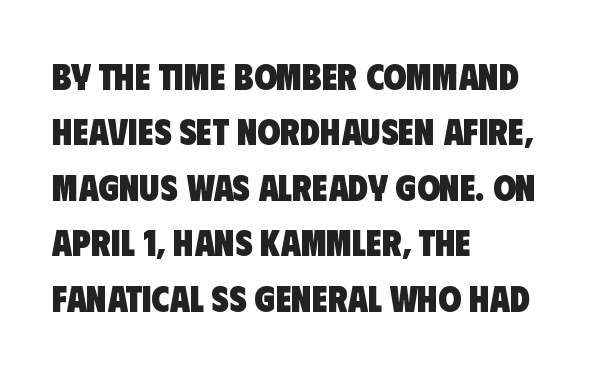
Varying glyph widths throughout — classic text-font behaviour. I'd call this a sans setting — the letters go barefoot. In terms of leading, this rendering sits right in the middle. The ragged edge is on the right, which tells us the setting is flush left. Lines of text with bare space underneath.
